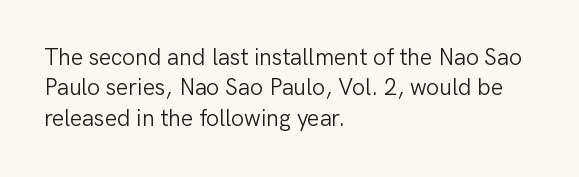
{"italic": "no", "bold": "no", "underline": "no", "align": "left", "line_spacing": "normal", "line_spacing_ratio": 1.32, "letter_spacing": "normal", "letter_spacing_em": 0.0, "glyph_px": 23}
